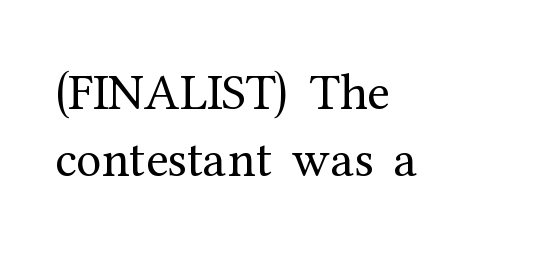
{"serif": "yes", "italic": "no", "bold": "no", "weight": "regular", "width": "normal", "stroke_contrast": "medium", "x_height": "medium", "monospaced": "no", "underline": "no", "align": "left", "line_spacing": "normal", "line_spacing_ratio": 1.31, "letter_spacing": "normal", "letter_spacing_em": 0.0, "glyph_px": 51}
